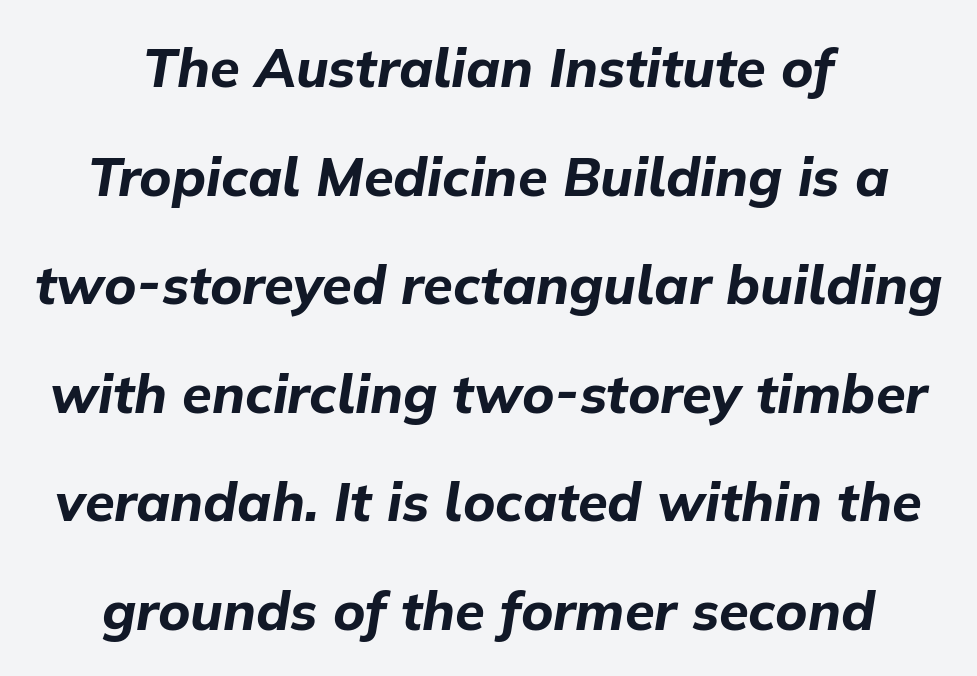
{"italic": "yes", "lean": "right", "slant_degrees": 9, "bold": "yes", "weight": "bold", "width": "normal", "stroke_contrast": "low", "x_height": "medium", "monospaced": "no", "underline": "no", "align": "center", "line_spacing": "loose", "line_spacing_ratio": 2.01, "letter_spacing": "normal", "letter_spacing_em": 0.0, "glyph_px": 54}
